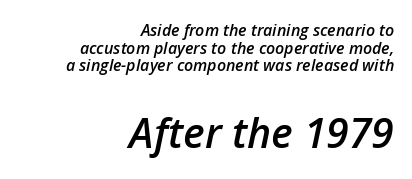
The image shows 41 px semibold type, italic (leaning right); set right-aligned, tight line spacing (1.1x), normal letter spacing, not underlined; the second (bottom) block is 2.56x larger; low stroke contrast and a medium x-height.
